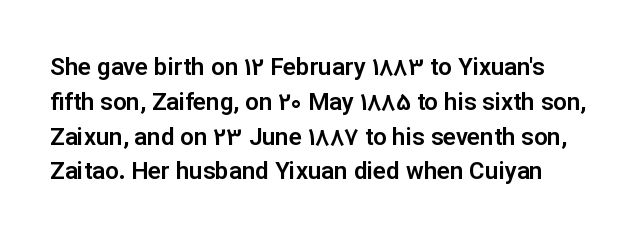
{"italic": "no", "underline": "no", "line_spacing": "normal", "line_spacing_ratio": 1.45, "letter_spacing": "normal", "letter_spacing_em": 0.0, "glyph_px": 24}
